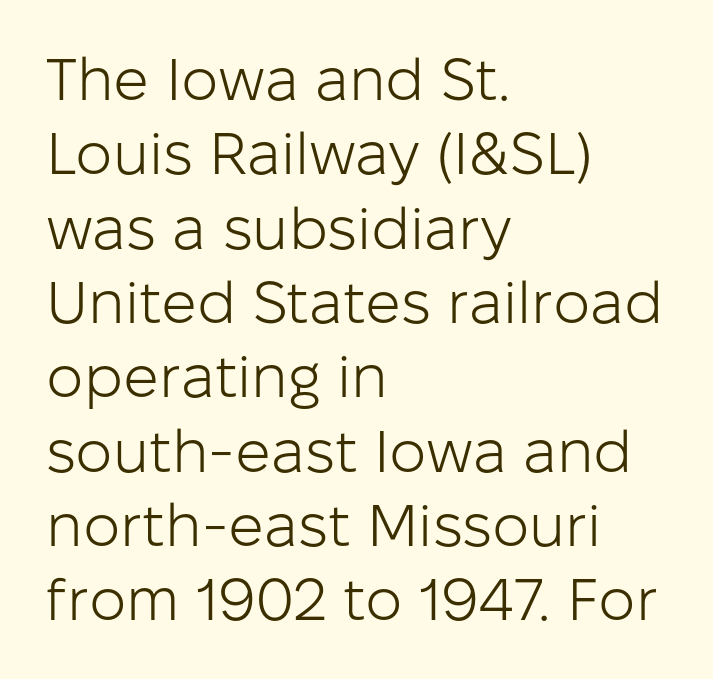
{"serif": "no", "italic": "no", "bold": "no", "weight": "light", "width": "normal", "stroke_contrast": "low", "x_height": "medium", "monospaced": "no", "underline": "no", "align": "left", "line_spacing": "normal", "line_spacing_ratio": 1.26, "letter_spacing": "normal", "letter_spacing_em": 0.0, "glyph_px": 59}
